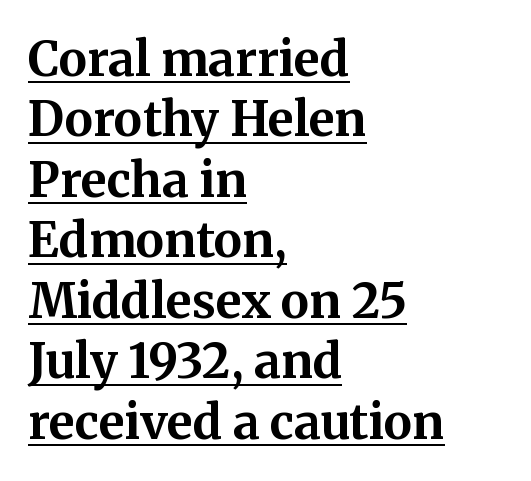
{"serif": "yes", "italic": "no", "bold": "yes", "weight": "bold", "width": "normal", "stroke_contrast": "medium", "x_height": "medium", "monospaced": "no", "underline": "yes", "align": "left", "line_spacing": "normal", "line_spacing_ratio": 1.26, "letter_spacing": "normal", "letter_spacing_em": 0.0, "glyph_px": 48}
